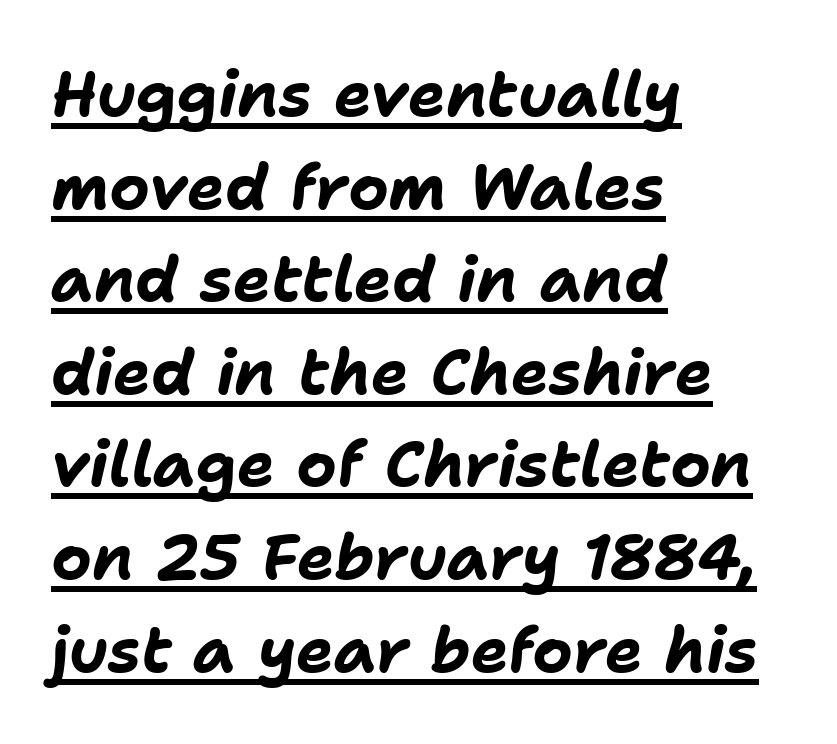
Short note: letters normally spaced. The leading is moderate, giving the passage an even texture. In terms of posture, this sample is oblique. Think of a printed novel: that variable character pitch is what you see here.
